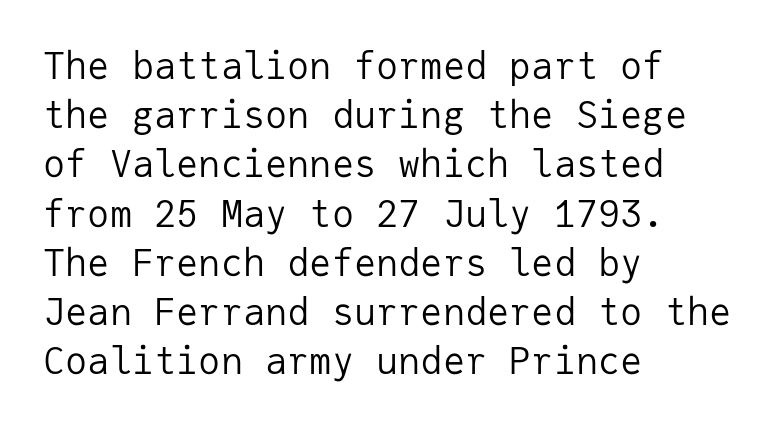
Q: Is the text bold? A: No.
Q: Is the text italic (slanted)? A: No, it is upright.
Q: Is the typeface a serif or a sans-serif typeface? A: Sans-serif.
Q: Is the text underlined? A: No.
Q: How is the paragraph aligned? A: Left-aligned.
Q: Is the spacing between letters normal or unusually wide? A: Normal.
Q: Is the spacing between lines tight, normal or loose? A: Normal.
Q: Width (condensed, normal, or wide)? A: Normal.
Q: Stroke contrast? A: Low.
Q: x-height? A: Medium.
Q: Monospaced? A: Yes.
